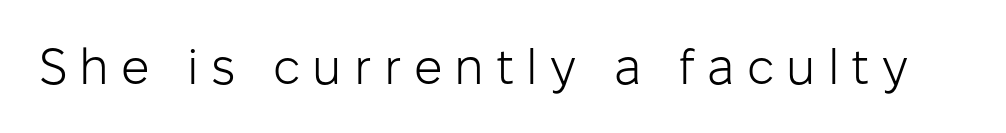
{"serif": "no", "italic": "no", "bold": "no", "weight": "light", "width": "normal", "stroke_contrast": "low", "x_height": "medium", "monospaced": "no", "underline": "no", "letter_spacing": "wide", "letter_spacing_em": 0.24, "glyph_px": 50}
